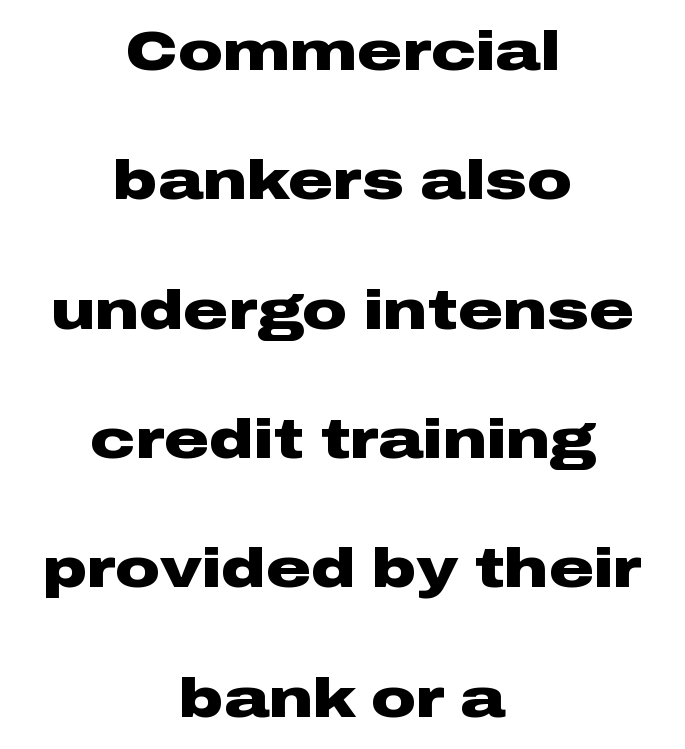
Q: Is the text bold? A: Yes.
Q: Is the text italic (slanted)? A: No, it is upright.
Q: Is the typeface a serif or a sans-serif typeface? A: Sans-serif.
Q: Is the text underlined? A: No.
Q: How is the paragraph aligned? A: Centered.
Q: Is the spacing between letters normal or unusually wide? A: Normal.
Q: Is the spacing between lines tight, normal or loose? A: Loose.
Q: Width (condensed, normal, or wide)? A: Wide.
Q: Stroke contrast? A: Low.
Q: x-height? A: Medium.
Q: Monospaced? A: No.
